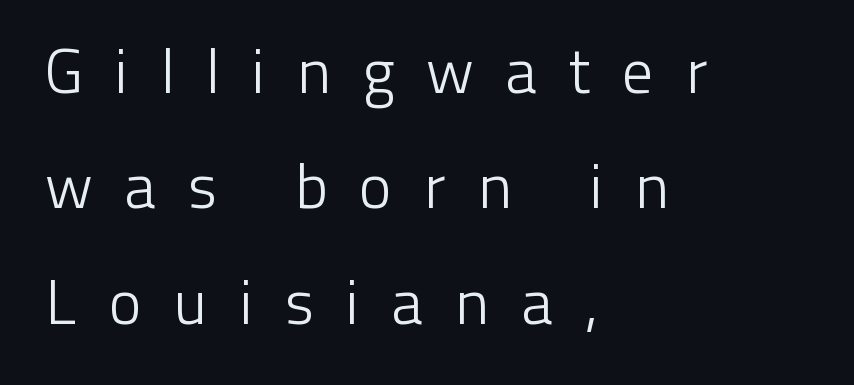
Q: Is the text bold? A: No.
Q: Is the text italic (slanted)? A: No, it is upright.
Q: Is the typeface a serif or a sans-serif typeface? A: Sans-serif.
Q: Is the text underlined? A: No.
Q: How is the paragraph aligned? A: Left-aligned.
Q: Is the spacing between letters normal or unusually wide? A: Unusually wide.
Q: Width (condensed, normal, or wide)? A: Normal.
Q: Stroke contrast? A: Low.
Q: x-height? A: Medium.
Q: Monospaced? A: No.
